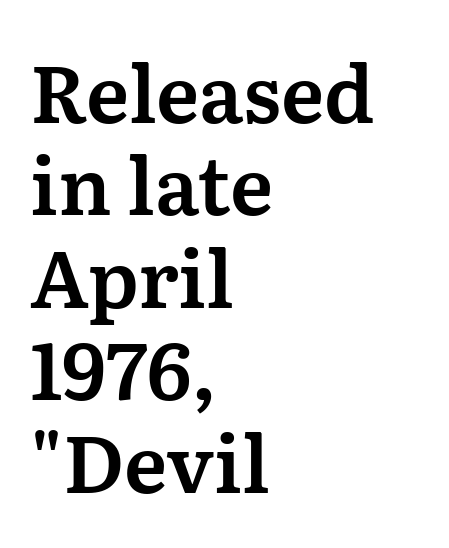
The image shows 79 px serif type, upright; set left-aligned, line spacing 1.17x, normal letter spacing, not underlined; medium stroke contrast and a medium x-height.
